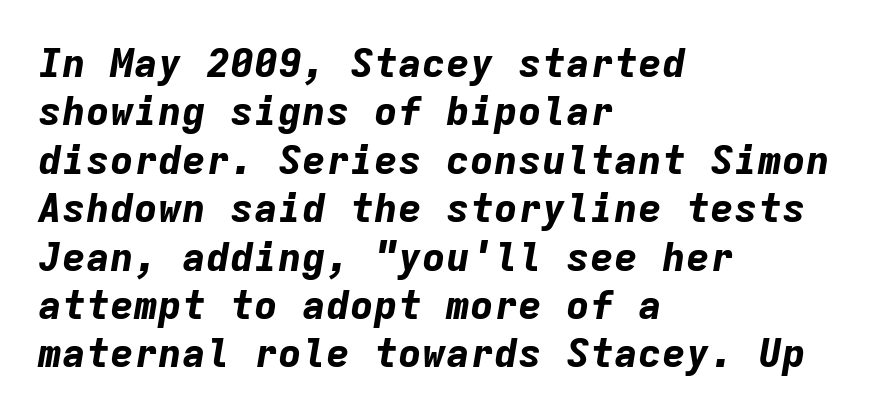
Q: Is the text bold? A: Yes.
Q: Is the text italic (slanted)? A: Yes, it leans right by about 9 degrees.
Q: Is the text underlined? A: No.
Q: How is the paragraph aligned? A: Left-aligned.
Q: Is the spacing between letters normal or unusually wide? A: Normal.
Q: Width (condensed, normal, or wide)? A: Normal.
Q: Stroke contrast? A: Low.
Q: x-height? A: Medium.
Q: Monospaced? A: Yes.
